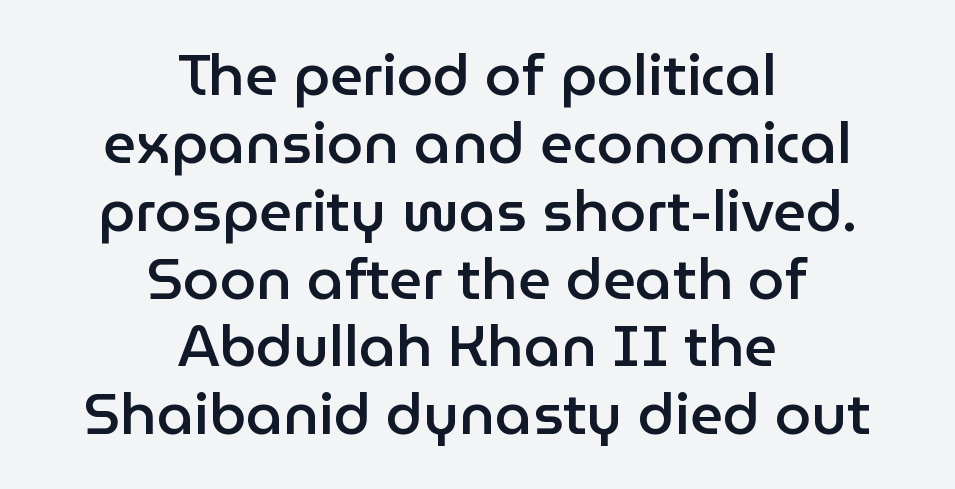
The image shows 58 px semibold sans-serif type, upright; set centered, line spacing 1.17x, normal letter spacing, not underlined; low stroke contrast and a medium x-height.
